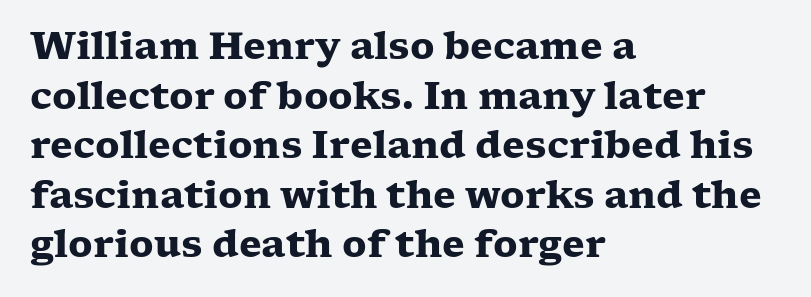
{"serif": "yes", "italic": "no", "bold": "yes", "weight": "heavy", "width": "wide", "stroke_contrast": "low", "x_height": "medium", "monospaced": "no", "underline": "no", "align": "left", "line_spacing": "normal", "line_spacing_ratio": 1.34, "letter_spacing": "normal", "letter_spacing_em": 0.0, "glyph_px": 37}
